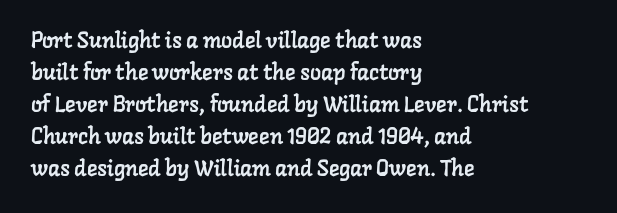
Visually the block forms a straight wall on the left and a jagged coastline on the right. This rendering leaves character spacing at its baseline value. The space beneath each line is pristine and unruled. In terms of leading, this rendering sits right in the middle.
